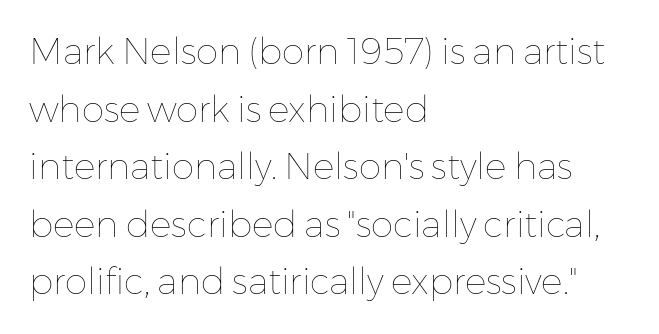
Q: Is the text bold? A: No.
Q: Is the text italic (slanted)? A: No, it is upright.
Q: Is the text underlined? A: No.
Q: How is the paragraph aligned? A: Left-aligned.
Q: Is the spacing between letters normal or unusually wide? A: Normal.
Q: Is the spacing between lines tight, normal or loose? A: Normal.
Q: Width (condensed, normal, or wide)? A: Normal.
Q: Stroke contrast? A: Low.
Q: x-height? A: Medium.
Q: Monospaced? A: No.
